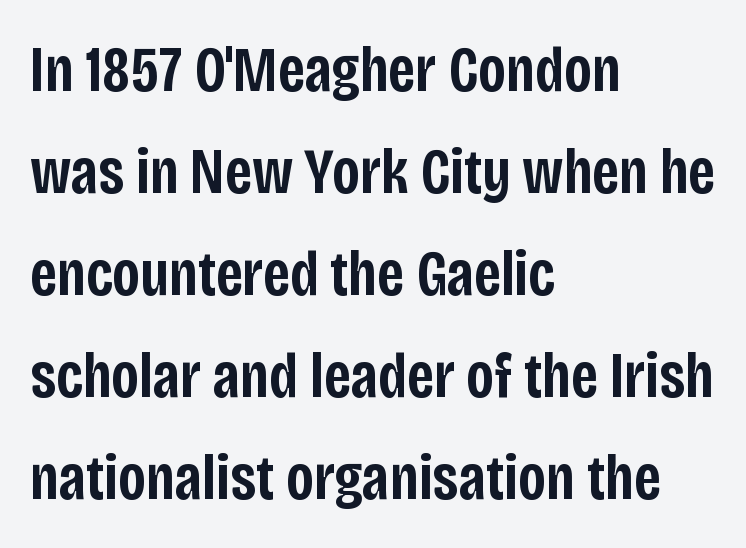
Q: Is the text bold? A: Semi-bold.
Q: Is the text italic (slanted)? A: No, it is upright.
Q: Is the typeface a serif or a sans-serif typeface? A: Sans-serif.
Q: Is the text underlined? A: No.
Q: How is the paragraph aligned? A: Left-aligned.
Q: Is the spacing between letters normal or unusually wide? A: Normal.
Q: Is the spacing between lines tight, normal or loose? A: Normal.
Q: Width (condensed, normal, or wide)? A: Condensed.
Q: Stroke contrast? A: Low.
Q: x-height? A: Large.
Q: Monospaced? A: No.
